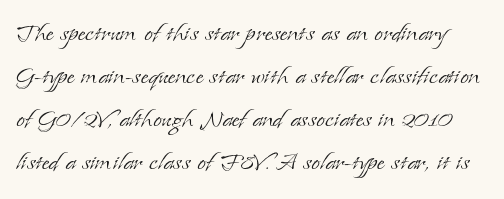
The image shows 31 px light serif type; set normal line spacing (1.39x), normal letter spacing, not underlined; low stroke contrast and a small x-height.
